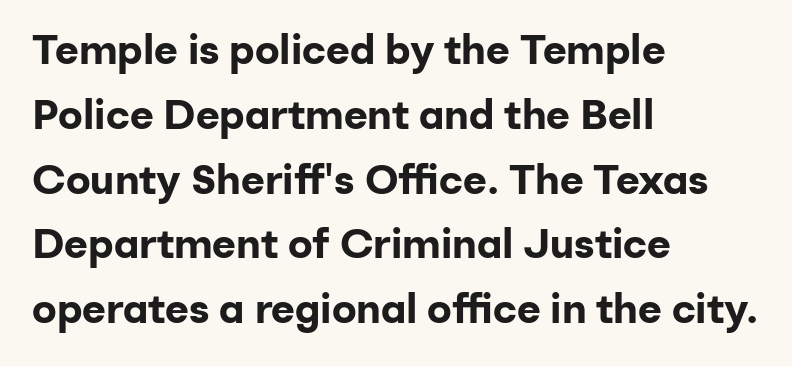
The image shows 41 px bold sans-serif type, upright; set left-aligned, normal line spacing (1.58x), normal letter spacing, not underlined; low stroke contrast and a medium x-height.
